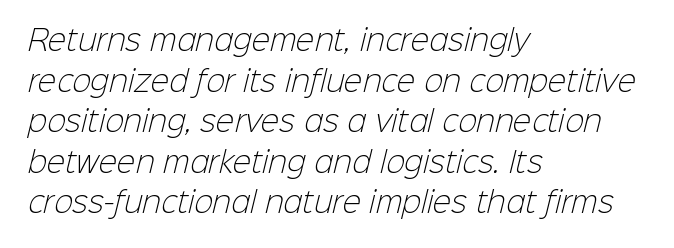
{"serif": "no", "bold": "no", "weight": "light", "width": "normal", "stroke_contrast": "low", "x_height": "medium", "monospaced": "no", "underline": "no", "align": "left", "line_spacing": "normal", "line_spacing_ratio": 1.45, "letter_spacing": "normal", "letter_spacing_em": 0.0, "glyph_px": 28}
